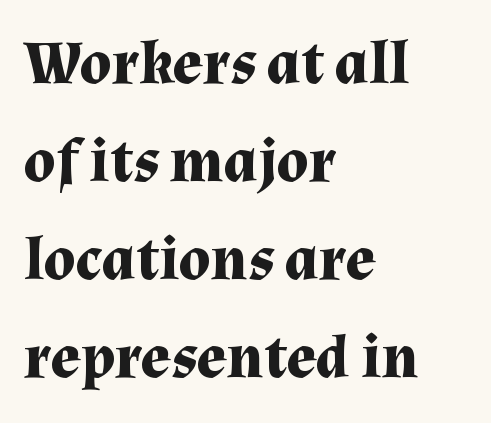
{"serif": "yes", "italic": "no", "bold": "yes", "weight": "bold", "width": "normal", "stroke_contrast": "medium", "x_height": "medium", "monospaced": "no", "underline": "no", "align": "left", "line_spacing": "normal", "line_spacing_ratio": 1.58, "letter_spacing": "normal", "letter_spacing_em": 0.0, "glyph_px": 62}
